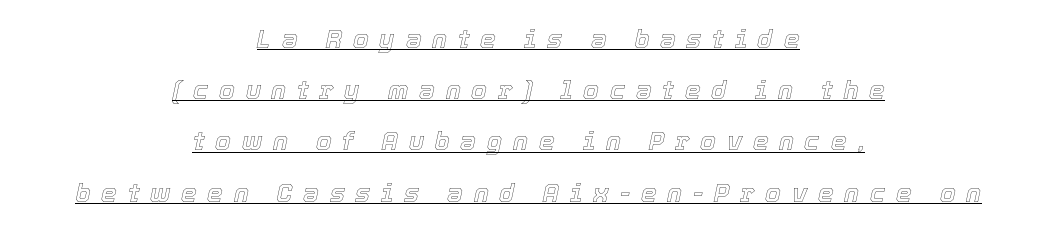
The image shows 25 px text type, italic (leaning right); set centered, loose line spacing (2.05x), unusually wide letter spacing (+0.43 em), underlined.
